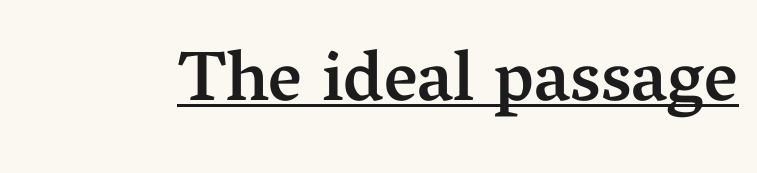
Q: Is the text bold? A: Semi-bold.
Q: Is the text italic (slanted)? A: No, it is upright.
Q: Is the typeface a serif or a sans-serif typeface? A: Serif.
Q: Is the text underlined? A: Yes.
Q: Is the spacing between letters normal or unusually wide? A: Normal.
Q: Width (condensed, normal, or wide)? A: Normal.
Q: Stroke contrast? A: Medium.
Q: x-height? A: Medium.
Q: Monospaced? A: No.
